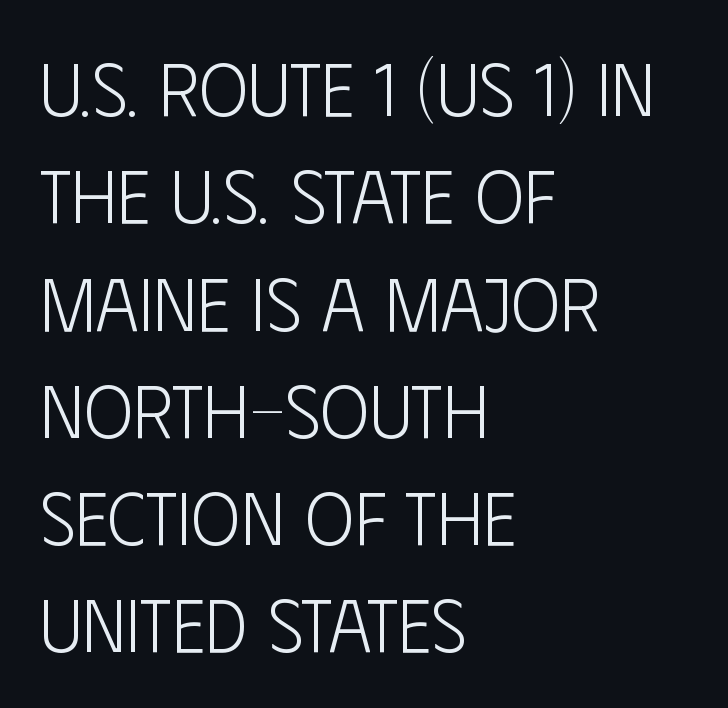
{"serif": "no", "italic": "no", "bold": "no", "weight": "light", "width": "condensed", "stroke_contrast": "low", "x_height": "large", "monospaced": "no", "underline": "no", "align": "left", "line_spacing": "normal", "line_spacing_ratio": 1.45, "letter_spacing": "normal", "letter_spacing_em": 0.0, "glyph_px": 74}
